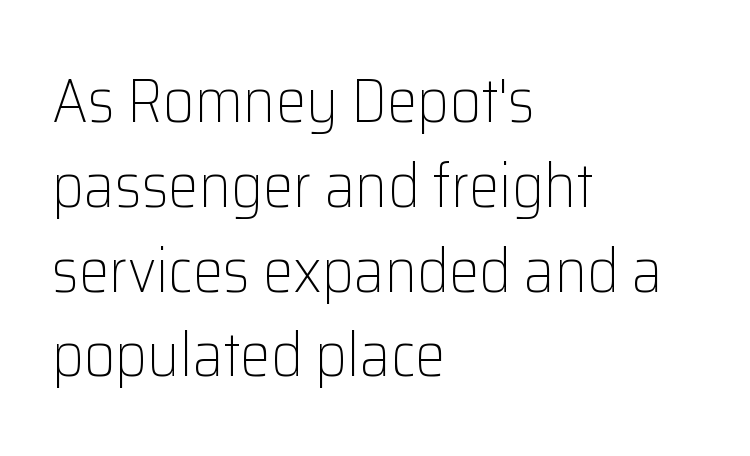
When letters stand straight like this, we call the style roman or upright. The foot of each line stays bare and open. Whoever set this chose a conventional vertical rhythm. No feet cap the strokes, marking this as sans-serif type. The letters advance in unequal steps, a hallmark of proportional type. A typesetter would call this zero additional tracking.
